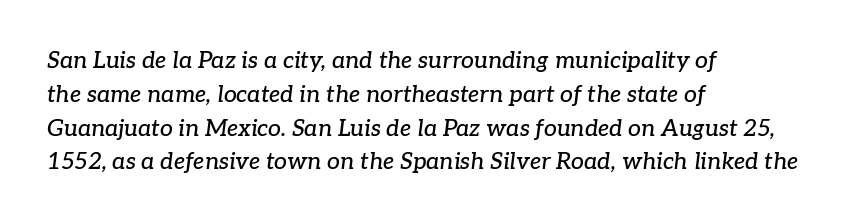
{"italic": "yes", "lean": "right", "slant_degrees": 7, "underline": "no", "align": "left", "line_spacing": "normal", "line_spacing_ratio": 1.47, "letter_spacing": "normal", "letter_spacing_em": 0.0, "glyph_px": 23}
